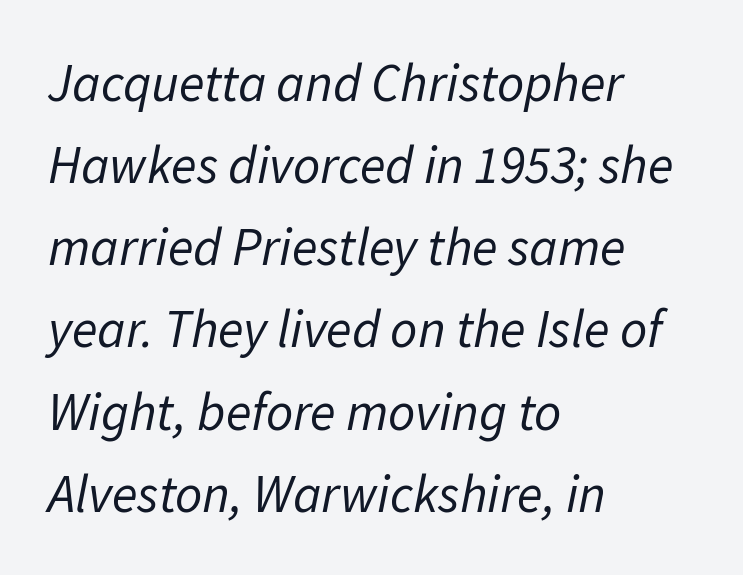
{"italic": "yes", "lean": "right", "slant_degrees": 11, "bold": "no", "weight": "regular", "width": "normal", "stroke_contrast": "low", "x_height": "medium", "monospaced": "no", "underline": "no", "align": "left", "line_spacing": "normal", "line_spacing_ratio": 1.55, "letter_spacing": "normal", "letter_spacing_em": 0.0, "glyph_px": 53}
